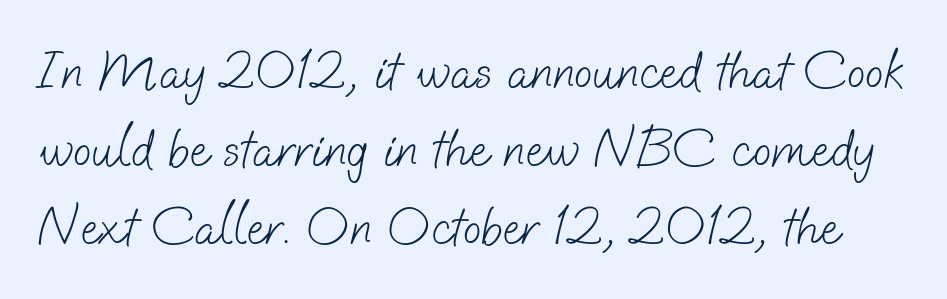
Each stroke keeps to a modest, everyday thickness or less. Rule under the text: the space is simply empty. The lines sit at an ordinary, default distance from one another. The rendering uses natural spacing where letterforms have individual widths. You could call the tracking neutral — neither tight nor loose. Does the type have serifs? No, each stem ends abruptly.
